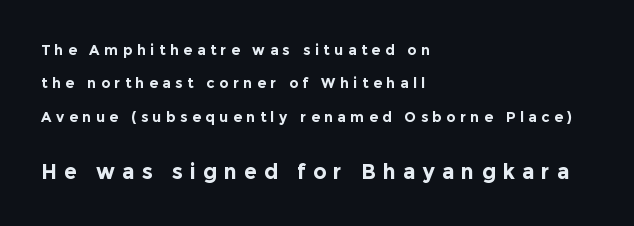
The second block has been scaled up relative to the first. Regarding leading, the lines here are spaced well apart. Is the type bold? Yes — the strokes are clearly thick and heavy. Underline: absent.
